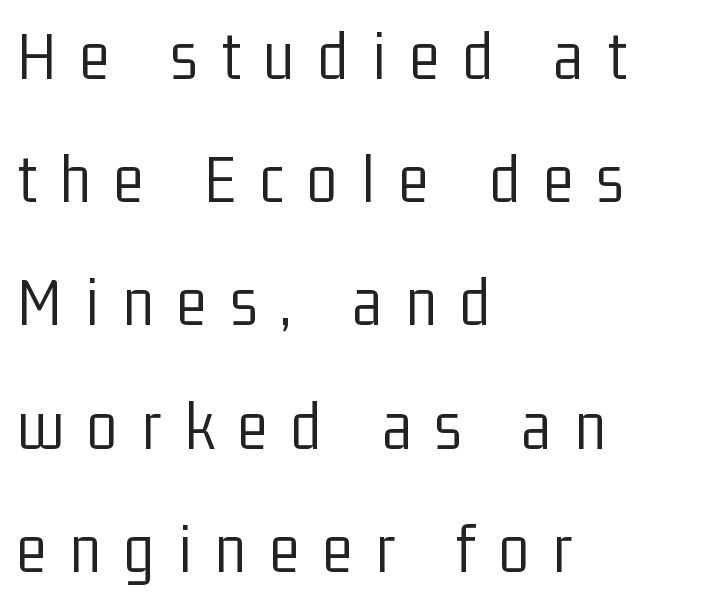
Q: Is the text bold? A: No.
Q: Is the text italic (slanted)? A: No, it is upright.
Q: Is the typeface a serif or a sans-serif typeface? A: Sans-serif.
Q: Is the text underlined? A: No.
Q: How is the paragraph aligned? A: Left-aligned.
Q: Is the spacing between letters normal or unusually wide? A: Unusually wide.
Q: Width (condensed, normal, or wide)? A: Condensed.
Q: Stroke contrast? A: Low.
Q: x-height? A: Medium.
Q: Monospaced? A: No.
